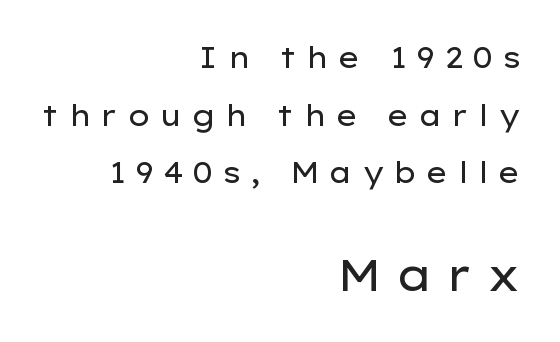
Q: Is the text bold? A: No.
Q: Is the text italic (slanted)? A: No, it is upright.
Q: Is the typeface a serif or a sans-serif typeface? A: Sans-serif.
Q: Is the text underlined? A: No.
Q: How is the paragraph aligned? A: Right-aligned.
Q: Is the spacing between letters normal or unusually wide? A: Unusually wide.
Q: Is the spacing between lines tight, normal or loose? A: Loose.
Q: Which block of text is set in a larger size, the first (top) or the second (bottom)? A: The second (bottom) one.
Q: Width (condensed, normal, or wide)? A: Wide.
Q: Stroke contrast? A: Low.
Q: x-height? A: Medium.
Q: Monospaced? A: No.
